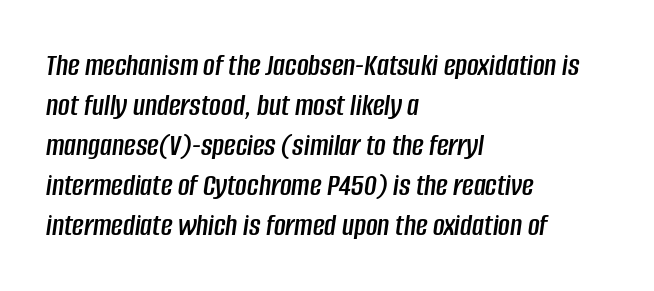
Q: Is the text italic (slanted)? A: Yes, it leans right by about 8 degrees.
Q: Is the text underlined? A: No.
Q: How is the paragraph aligned? A: Left-aligned.
Q: Is the spacing between letters normal or unusually wide? A: Normal.
Q: Is the spacing between lines tight, normal or loose? A: Normal.
Q: Width (condensed, normal, or wide)? A: Condensed.
Q: Stroke contrast? A: Low.
Q: x-height? A: Large.
Q: Monospaced? A: No.
